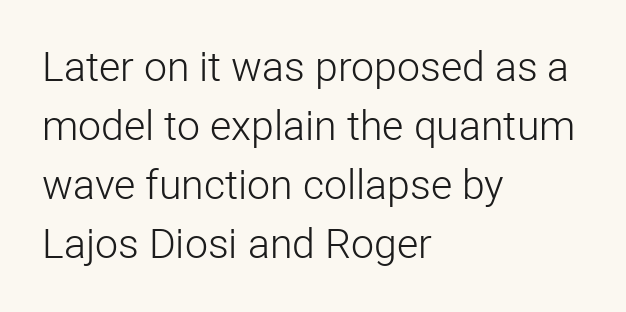
{"serif": "no", "italic": "no", "bold": "no", "weight": "light", "width": "normal", "stroke_contrast": "low", "x_height": "medium", "monospaced": "no", "underline": "no", "align": "left", "line_spacing": "normal", "line_spacing_ratio": 1.44, "letter_spacing": "normal", "letter_spacing_em": 0.0, "glyph_px": 41}
